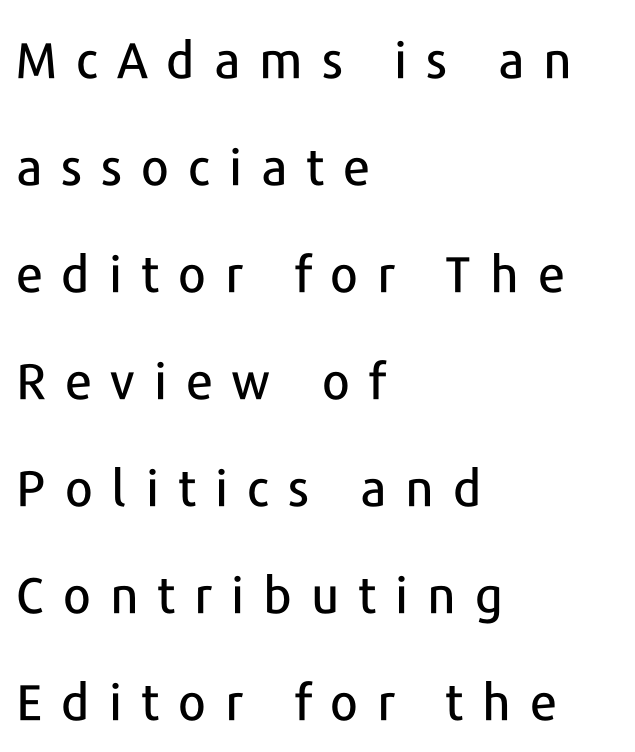
Q: Is the text italic (slanted)? A: No, it is upright.
Q: Is the typeface a serif or a sans-serif typeface? A: Sans-serif.
Q: Is the text underlined? A: No.
Q: How is the paragraph aligned? A: Left-aligned.
Q: Is the spacing between letters normal or unusually wide? A: Unusually wide.
Q: Is the spacing between lines tight, normal or loose? A: Loose.
Q: Width (condensed, normal, or wide)? A: Normal.
Q: Stroke contrast? A: Low.
Q: x-height? A: Medium.
Q: Monospaced? A: No.
